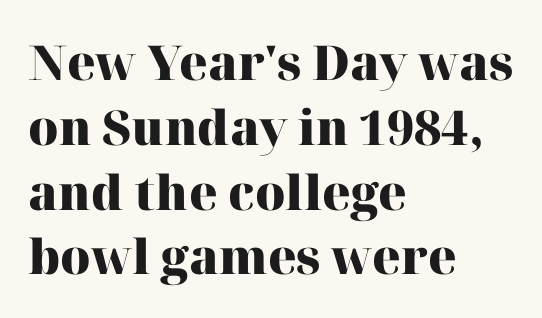
Thick stems and heavy bowls — unmistakably bold. Interline gaps are of average width in this sample. Casual observation: everything's shoved over to the left. Varying glyph widths throughout — classic text-font behaviour. This sample uses plain, unmodified letter spacing. Lines of text with bare space underneath.
